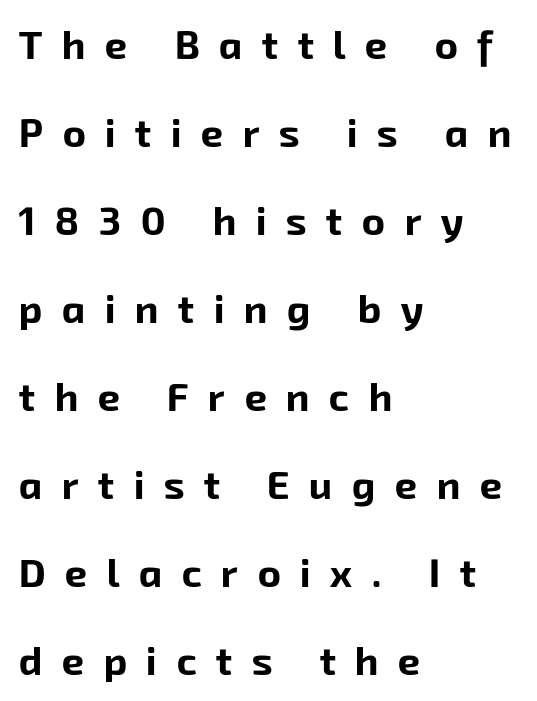
The image shows 40 px bold sans-serif type; set left-aligned, loose line spacing (2.2x), unusually wide letter spacing (+0.48 em), not underlined; low stroke contrast and a medium x-height.
